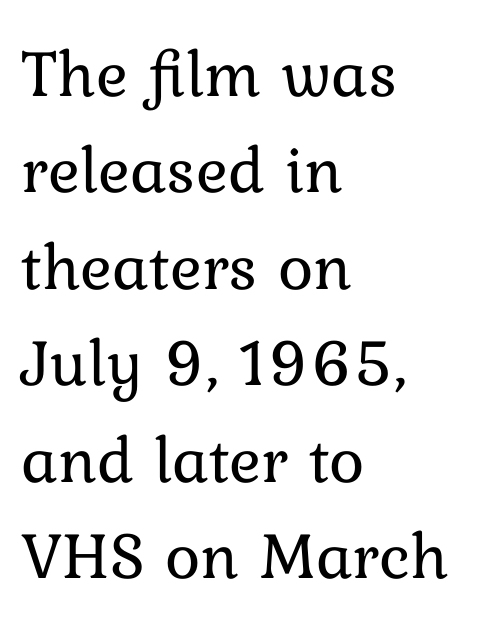
Q: Is the text bold? A: No.
Q: Is the text italic (slanted)? A: No, it is upright.
Q: Is the text underlined? A: No.
Q: How is the paragraph aligned? A: Left-aligned.
Q: Is the spacing between letters normal or unusually wide? A: Normal.
Q: Is the spacing between lines tight, normal or loose? A: Normal.
Q: Width (condensed, normal, or wide)? A: Normal.
Q: Stroke contrast? A: Low.
Q: x-height? A: Medium.
Q: Monospaced? A: No.
